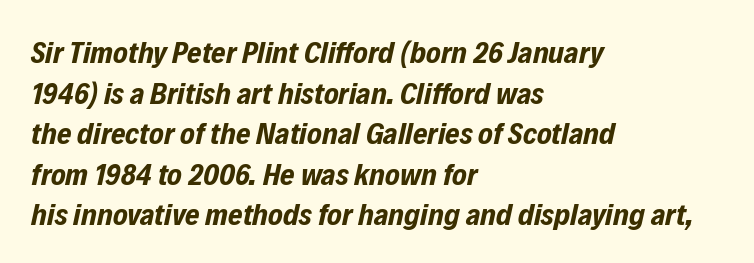
The image shows 31 px bold, condensed type, italic (leaning right); set left-aligned, normal line spacing (1.31x), normal letter spacing, not underlined; low stroke contrast and a medium x-height.
